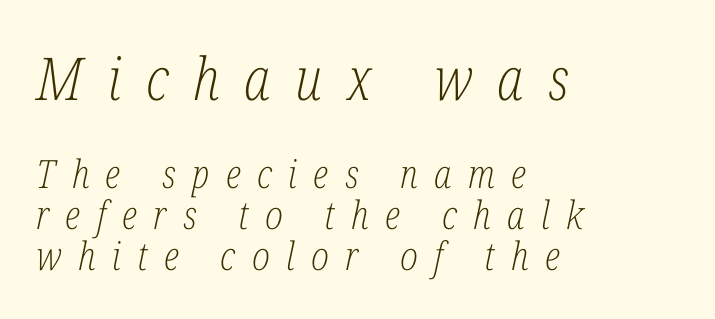
Q: Is the text bold? A: No.
Q: Is the text italic (slanted)? A: Yes, it leans right by about 12 degrees.
Q: Is the typeface a serif or a sans-serif typeface? A: Serif.
Q: Is the text underlined? A: No.
Q: How is the paragraph aligned? A: Left-aligned.
Q: Is the spacing between letters normal or unusually wide? A: Unusually wide.
Q: Is the spacing between lines tight, normal or loose? A: Tight.
Q: Which block of text is set in a larger size, the first (top) or the second (bottom)? A: The first (top) one.
Q: Width (condensed, normal, or wide)? A: Condensed.
Q: Stroke contrast? A: Low.
Q: x-height? A: Medium.
Q: Monospaced? A: No.
